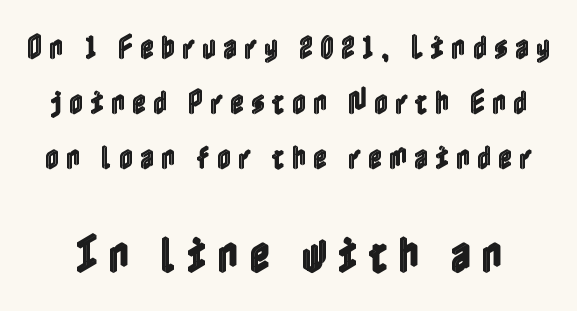
Q: Is the text italic (slanted)? A: No, it is upright.
Q: Is the text underlined? A: No.
Q: Is the spacing between letters normal or unusually wide? A: Unusually wide.
Q: Is the spacing between lines tight, normal or loose? A: Loose.
Q: Which block of text is set in a larger size, the first (top) or the second (bottom)? A: The second (bottom) one.
Q: Width (condensed, normal, or wide)? A: Condensed.
Q: x-height? A: Medium.
